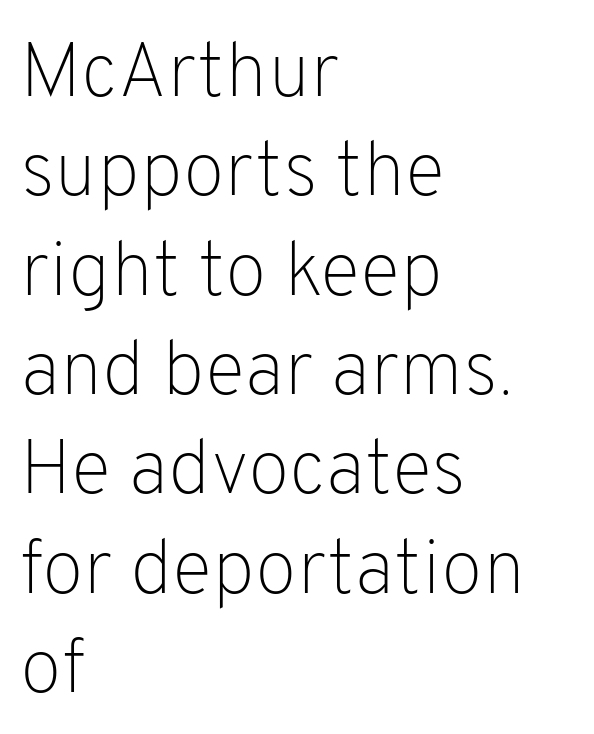
The image shows 77 px light sans-serif type, upright; set left-aligned, normal line spacing (1.29x), normal letter spacing, not underlined; low stroke contrast and a medium x-height.
